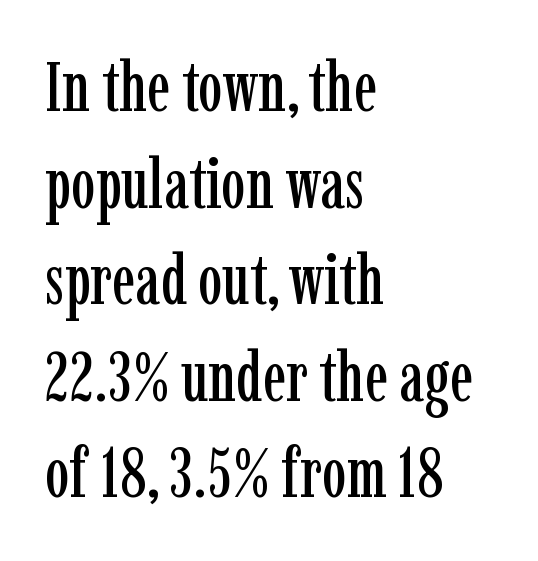
{"serif": "yes", "italic": "no", "width": "condensed", "stroke_contrast": "low", "x_height": "medium", "monospaced": "no", "underline": "no", "align": "left", "line_spacing": "normal", "line_spacing_ratio": 1.4, "letter_spacing": "normal", "letter_spacing_em": 0.0, "glyph_px": 69}
